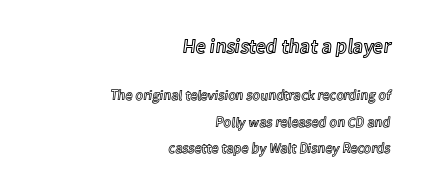
Top chunk: large. Bottom chunk: small. The face used here is rendered with its standard letterfit. Leftover space on each line is placed entirely before the opening word.
